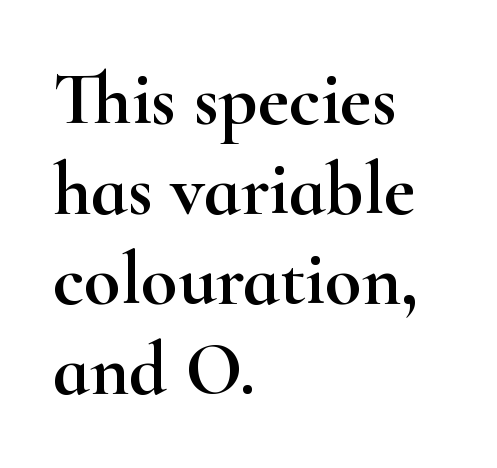
{"serif": "yes", "italic": "no", "width": "wide", "stroke_contrast": "high", "x_height": "small", "monospaced": "no", "underline": "no", "align": "left", "line_spacing_ratio": 1.2, "letter_spacing": "normal", "letter_spacing_em": 0.0, "glyph_px": 75}
